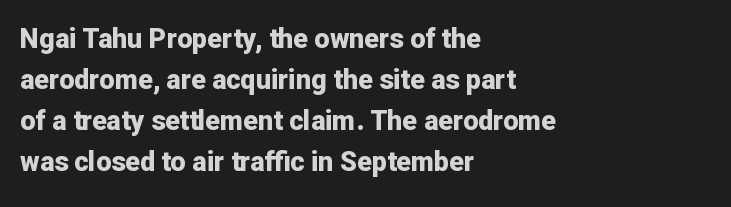
Line beginnings align vertically; line endings do not. Between one letter and the next there's only the usual sliver of space. Notice how descenders clear the ascenders below comfortably — that's standard leading. Does the lettering tilt? It doesn't — this is upright. Letters rest on an invisible, unmarked baseline.
